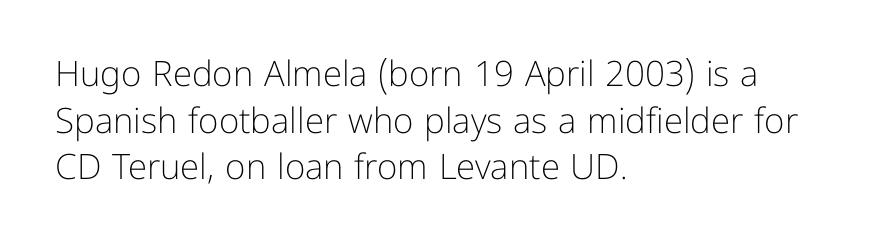
Notice how the stems are strictly vertical — no italics here. Proportional: the letters do not fall into vertical columns. Each row of text sits above clean, open space. Does extra space separate the letters? No, they use regular spacing. Observe the absence of serifs on each vertical stroke in this sample. Is there much room between lines? A standard amount, neither cramped nor airy.
